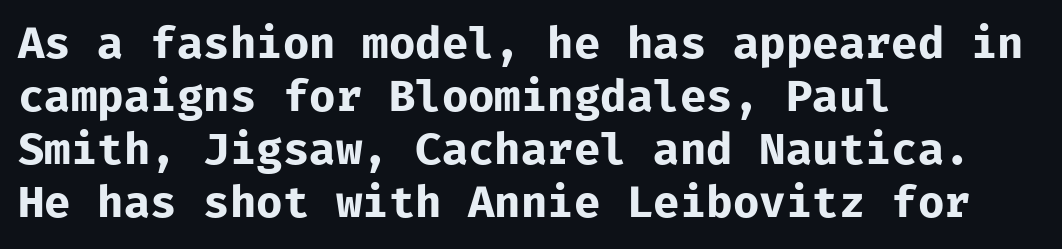
The image shows 43 px bold sans-serif type, upright; set left-aligned, line spacing 1.23x, normal letter spacing, not underlined; low stroke contrast and a medium x-height.
